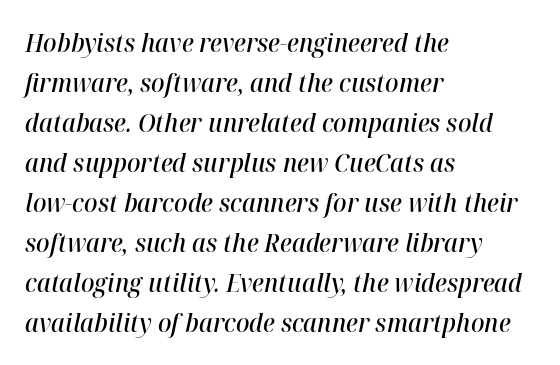
Q: Is the text bold? A: Semi-bold.
Q: Is the text italic (slanted)? A: Yes, it leans right by about 12 degrees.
Q: Is the text underlined? A: No.
Q: How is the paragraph aligned? A: Left-aligned.
Q: Is the spacing between letters normal or unusually wide? A: Normal.
Q: Is the spacing between lines tight, normal or loose? A: Normal.
